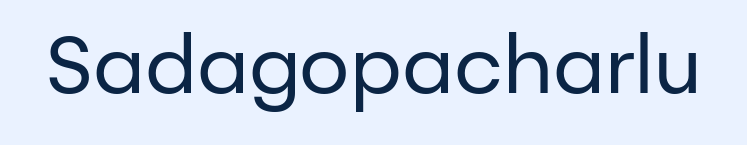
{"serif": "no", "italic": "no", "bold": "no", "weight": "regular", "width": "normal", "stroke_contrast": "low", "x_height": "medium", "monospaced": "no", "underline": "no", "letter_spacing": "normal", "letter_spacing_em": 0.0, "glyph_px": 80}
